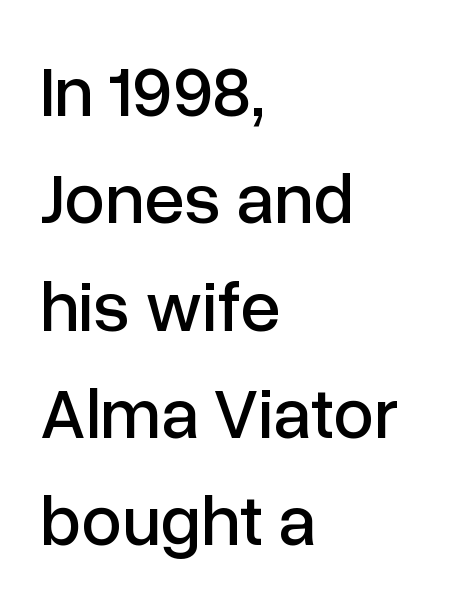
Plain, unruled lines of type. Looks like regular typesetting: each glyph gets only the width it needs. Regarding serifs, this sample does without them. When letters stand straight like this, we call the style roman or upright. How are the letters spaced? Ordinarily, with no added tracking.
